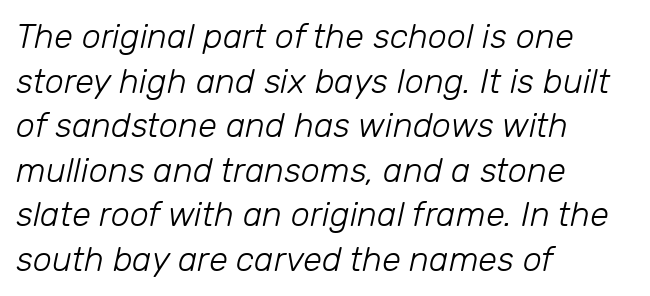
Q: Is the text bold? A: No.
Q: Is the text italic (slanted)? A: Yes, it leans right by about 12 degrees.
Q: Is the text underlined? A: No.
Q: How is the paragraph aligned? A: Left-aligned.
Q: Is the spacing between letters normal or unusually wide? A: Normal.
Q: Is the spacing between lines tight, normal or loose? A: Normal.
Q: Width (condensed, normal, or wide)? A: Normal.
Q: Stroke contrast? A: Low.
Q: x-height? A: Medium.
Q: Monospaced? A: No.
